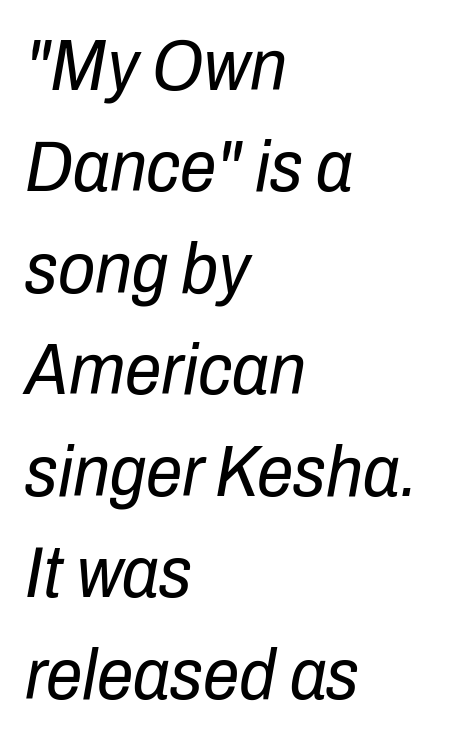
The image shows 73 px regular-weight, condensed type, italic (leaning right); set left-aligned, normal line spacing (1.39x), normal letter spacing, not underlined; low stroke contrast and a medium x-height.
